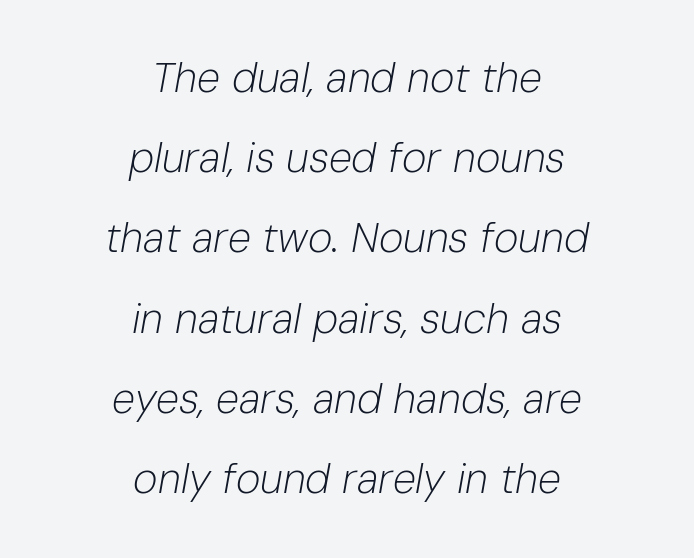
{"italic": "yes", "lean": "right", "slant_degrees": 10, "bold": "no", "weight": "light", "width": "normal", "stroke_contrast": "low", "x_height": "medium", "monospaced": "no", "underline": "no", "align": "center", "line_spacing": "loose", "line_spacing_ratio": 1.91, "letter_spacing": "normal", "letter_spacing_em": 0.0, "glyph_px": 42}
